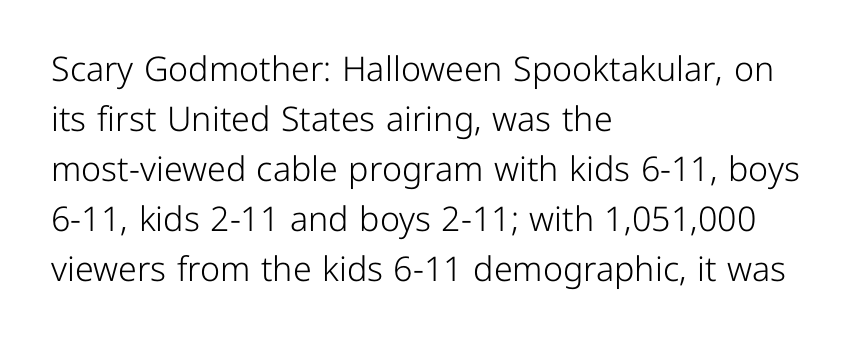
Q: Is the text bold? A: No.
Q: Is the text italic (slanted)? A: No, it is upright.
Q: Is the typeface a serif or a sans-serif typeface? A: Sans-serif.
Q: Is the text underlined? A: No.
Q: How is the paragraph aligned? A: Left-aligned.
Q: Is the spacing between letters normal or unusually wide? A: Normal.
Q: Is the spacing between lines tight, normal or loose? A: Normal.
Q: Width (condensed, normal, or wide)? A: Normal.
Q: Stroke contrast? A: Low.
Q: x-height? A: Medium.
Q: Monospaced? A: No.
